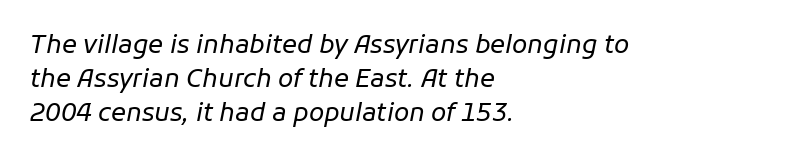
The image shows 25 px text type, italic (leaning right); set left-aligned, normal line spacing (1.36x), normal letter spacing, not underlined.
